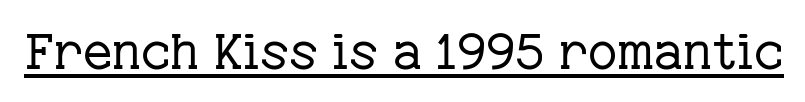
The image shows 50 px regular-weight serif type, upright; set normal letter spacing, underlined; low stroke contrast and a medium x-height.
